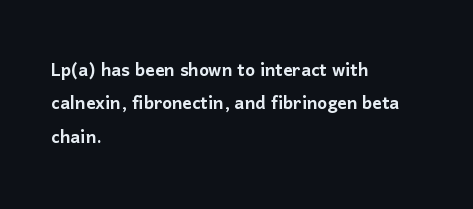
{"italic": "no", "underline": "no", "align": "left", "line_spacing": "normal", "line_spacing_ratio": 1.45, "letter_spacing": "normal", "letter_spacing_em": 0.0, "glyph_px": 23}
